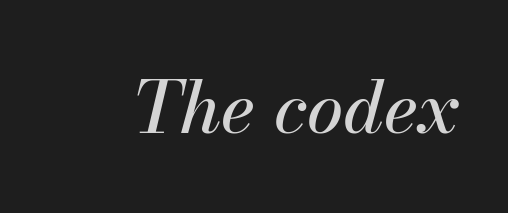
Tall strokes in this sample are angled rather than plumb. Note the varied advance widths — an 'i' is clearly narrower than an 'm'. The area under the type is left untouched. In terms of letterspacing, this is plain default setting.
